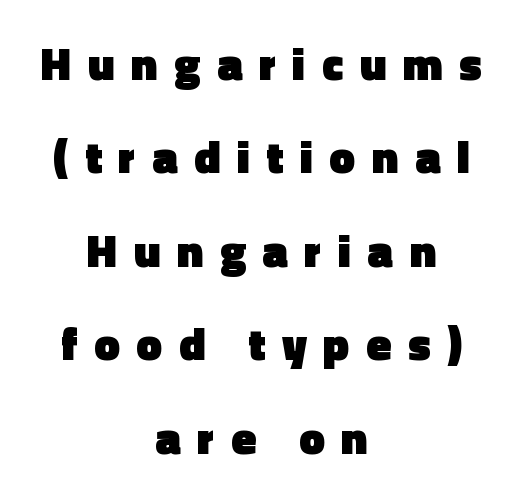
You could only call the tracking loose — the letters float apart. The glyphs in this specimen are sans serif. Looks like regular typesetting: each glyph gets only the width it needs. Horizontal bands of white between lines are thick stripes. The string is rendered with underlining switched off. If you drew a line through each stem, it would be perfectly vertical.
